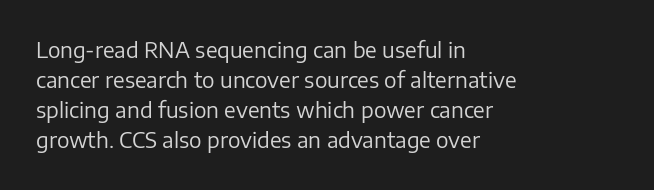
{"italic": "no", "bold": "no", "underline": "no", "align": "left", "line_spacing": "normal", "line_spacing_ratio": 1.43, "letter_spacing": "normal", "letter_spacing_em": 0.0, "glyph_px": 21}
